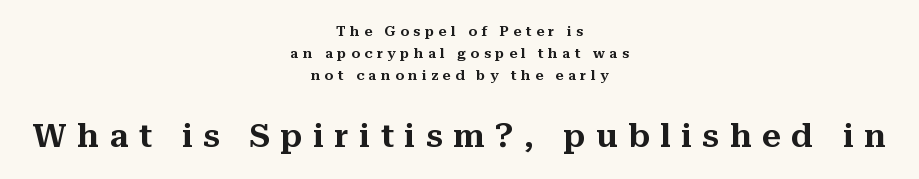
Q: Is the text italic (slanted)? A: No, it is upright.
Q: Is the typeface a serif or a sans-serif typeface? A: Serif.
Q: Is the text underlined? A: No.
Q: How is the paragraph aligned? A: Centered.
Q: Is the spacing between letters normal or unusually wide? A: Unusually wide.
Q: Is the spacing between lines tight, normal or loose? A: Normal.
Q: Which block of text is set in a larger size, the first (top) or the second (bottom)? A: The second (bottom) one.
Q: Width (condensed, normal, or wide)? A: Normal.
Q: Stroke contrast? A: Medium.
Q: x-height? A: Medium.
Q: Monospaced? A: No.
